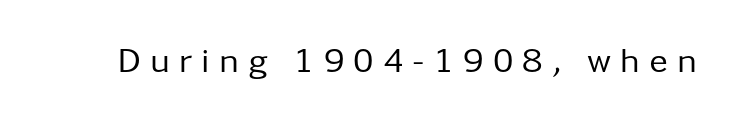
The image shows 35 px regular-weight sans-serif type, upright; set unusually wide letter spacing (+0.26 em), not underlined; low stroke contrast and a medium x-height.
